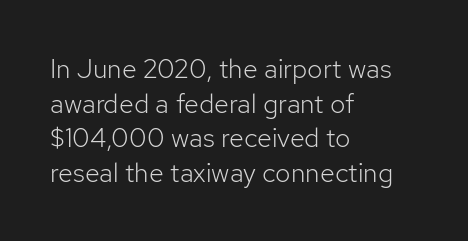
{"italic": "no", "bold": "no", "underline": "no", "align": "left", "line_spacing": "normal", "line_spacing_ratio": 1.28, "letter_spacing": "normal", "letter_spacing_em": 0.0, "glyph_px": 27}
